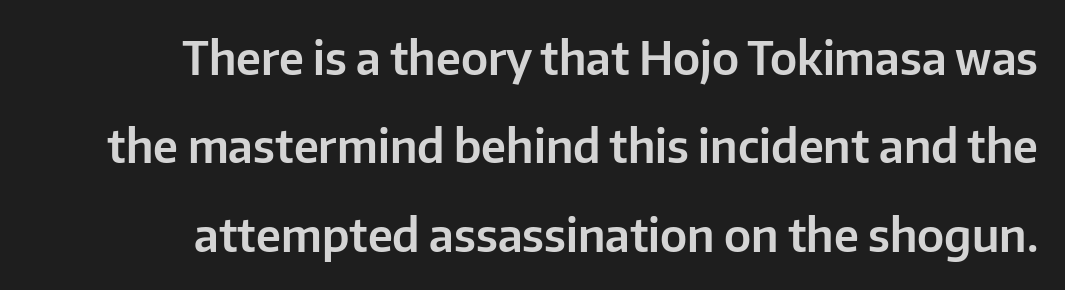
The image shows 46 px sans-serif type, upright; set right-aligned, loose line spacing (1.92x), normal letter spacing, not underlined; low stroke contrast and a medium x-height.
